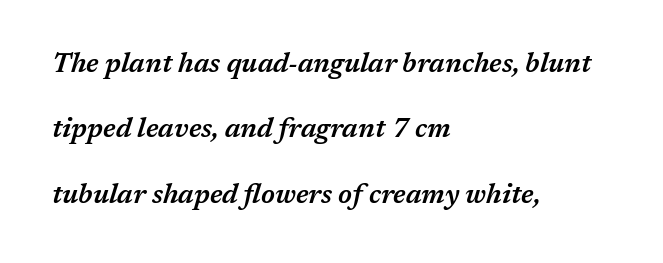
{"italic": "yes", "lean": "right", "slant_degrees": 17, "bold": "semi", "underline": "no", "align": "left", "line_spacing": "loose", "line_spacing_ratio": 2.42, "letter_spacing": "normal", "letter_spacing_em": 0.0, "glyph_px": 27}
